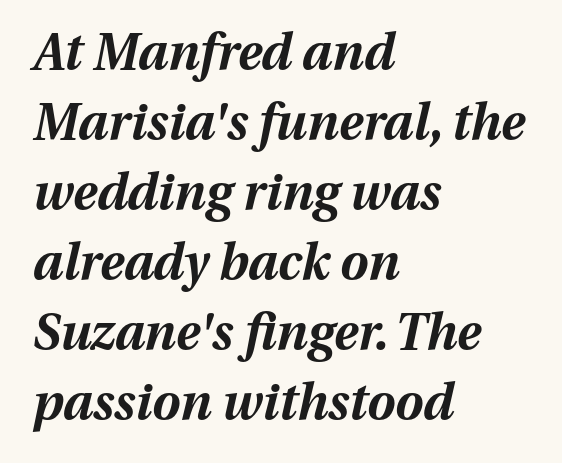
Q: Is the text bold? A: Yes.
Q: Is the text italic (slanted)? A: Yes, it leans right by about 13 degrees.
Q: Is the text underlined? A: No.
Q: How is the paragraph aligned? A: Left-aligned.
Q: Is the spacing between letters normal or unusually wide? A: Normal.
Q: Is the spacing between lines tight, normal or loose? A: Normal.
Q: Width (condensed, normal, or wide)? A: Normal.
Q: Stroke contrast? A: Medium.
Q: x-height? A: Medium.
Q: Monospaced? A: No.
